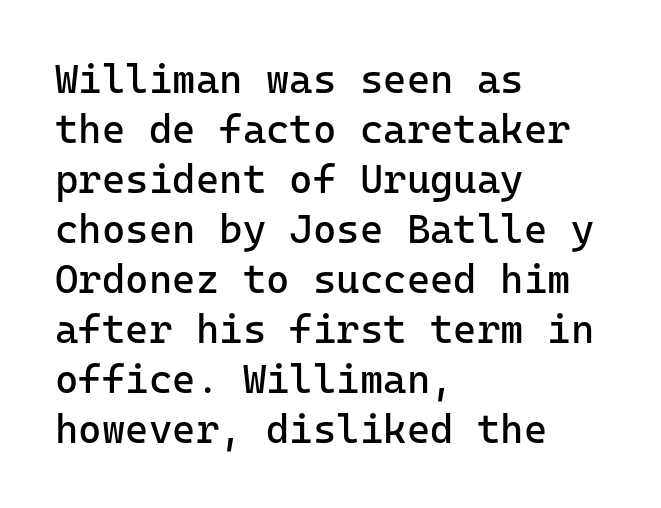
The image shows 40 px regular-weight sans-serif type, upright, monospaced; set left-aligned, normal line spacing (1.25x), normal letter spacing, not underlined; low stroke contrast and a medium x-height.
